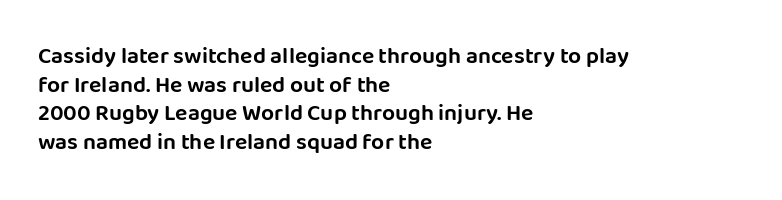
{"italic": "no", "underline": "no", "align": "left", "line_spacing_ratio": 1.24, "letter_spacing": "normal", "letter_spacing_em": 0.0, "glyph_px": 23}
